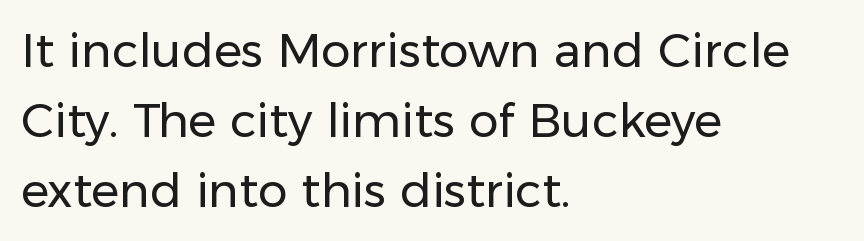
The image shows 47 px regular-weight sans-serif type, upright; set left-aligned, normal line spacing (1.49x), normal letter spacing, not underlined; low stroke contrast and a medium x-height.
